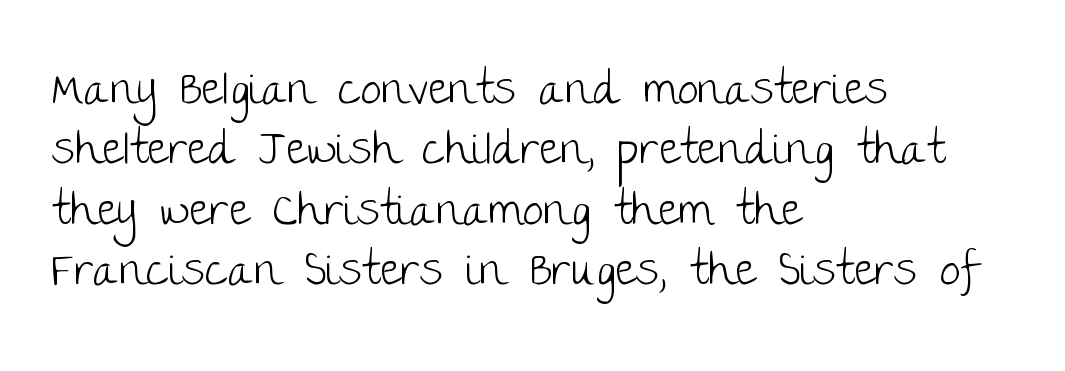
The line texture is even and compact thanks to regular tracking. Type without underlining. Does the leading feel generous? No, just average. The rendering uses natural spacing where letterforms have individual widths.
